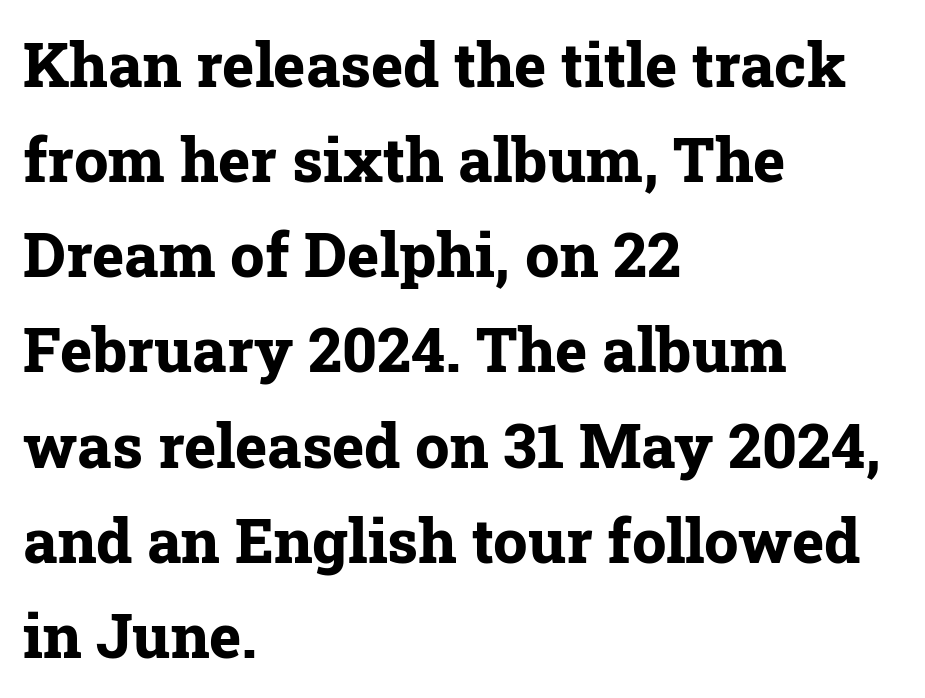
Rows of type keep a routine distance in the vertical direction. This is serif lettering, the kind often seen in printed books. This sample has the flowing, uneven cadence of proportional lettering. Which margin do the lines hug? The left one — the right edge is uneven. Beneath every word, the page is bare. The typesetting leans heavy: a genuine bold.
